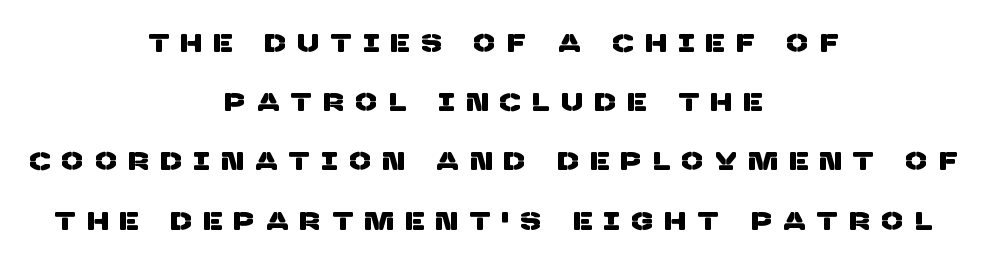
The image shows 25 px text type; set centered, loose line spacing (2.37x), unusually wide letter spacing (+0.5 em), not underlined.
